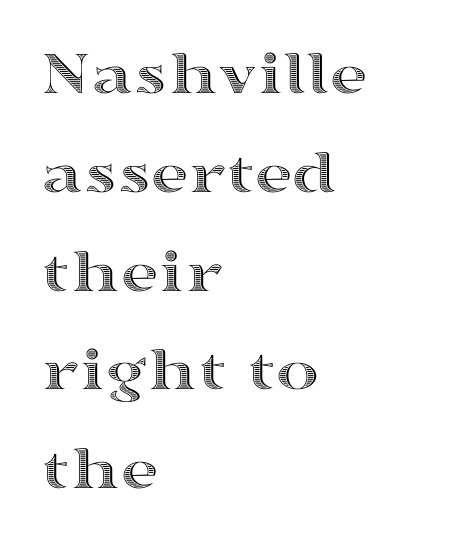
The image shows 65 px wide type, upright; set left-aligned, normal line spacing (1.52x), normal letter spacing, not underlined; a medium x-height.
